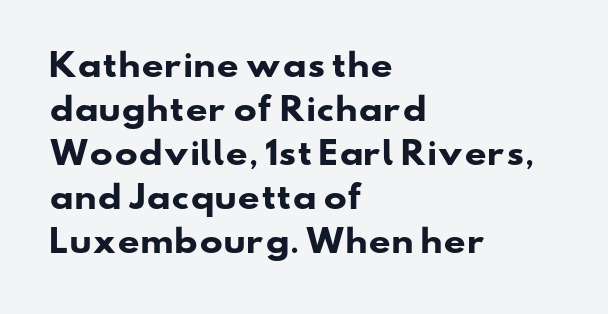
The image shows 31 px heavy, wide sans-serif type; set left-aligned, normal line spacing (1.42x), normal letter spacing, not underlined; low stroke contrast and a small x-height.
